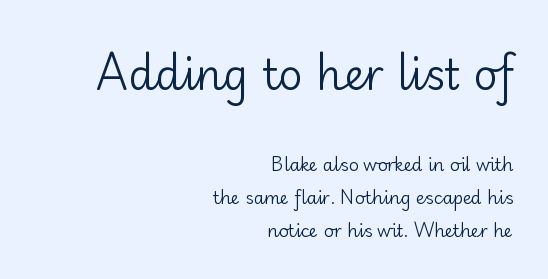
{"serif": "no", "italic": "no", "bold": "no", "weight": "regular", "width": "normal", "stroke_contrast": "low", "x_height": "small", "monospaced": "no", "underline": "no", "align": "right", "line_spacing": "loose", "line_spacing_ratio": 1.92, "letter_spacing": "normal", "letter_spacing_em": 0.0, "larger_block": "first", "size_ratio": 2.47, "glyph_px": 42}
